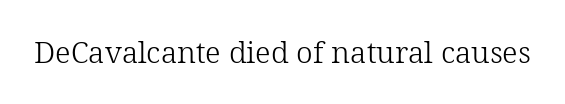
{"serif": "yes", "italic": "no", "bold": "no", "weight": "light", "width": "normal", "stroke_contrast": "low", "x_height": "medium", "monospaced": "no", "underline": "no", "letter_spacing": "normal", "letter_spacing_em": 0.0, "glyph_px": 30}
